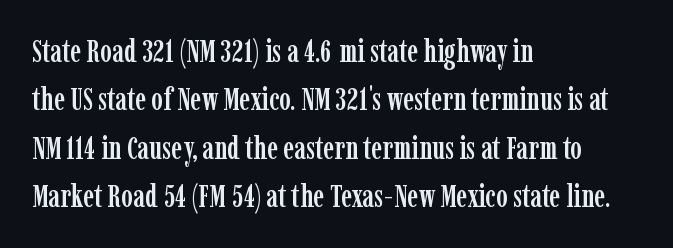
{"serif": "yes", "italic": "no", "width": "condensed", "stroke_contrast": "low", "x_height": "medium", "monospaced": "no", "underline": "no", "align": "left", "line_spacing": "normal", "line_spacing_ratio": 1.56, "letter_spacing": "normal", "letter_spacing_em": 0.0, "glyph_px": 31}
